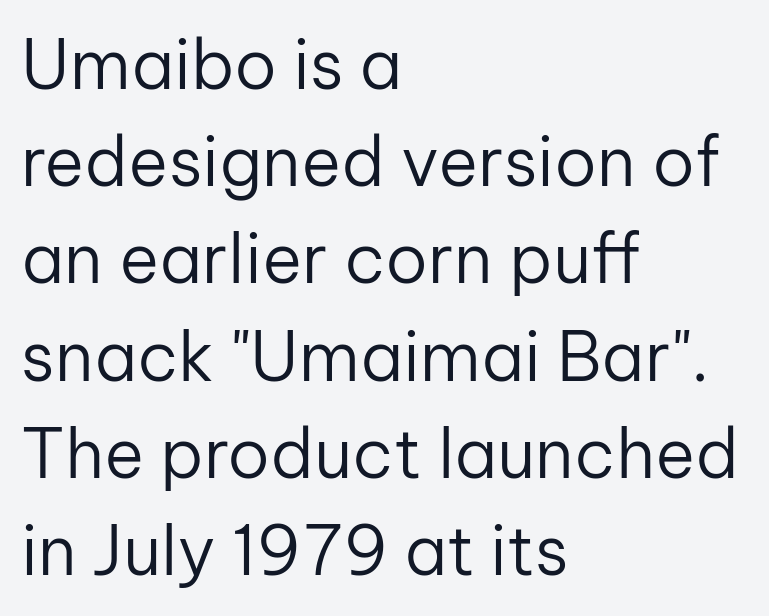
Do the characters align in a grid? No, the font is proportional. No feet cap the strokes, marking this as sans-serif type. The tracking reads as untouched default to a designer's eye. Honestly, the row spacing looks completely unremarkable. This rendering features lettering with no underline.
